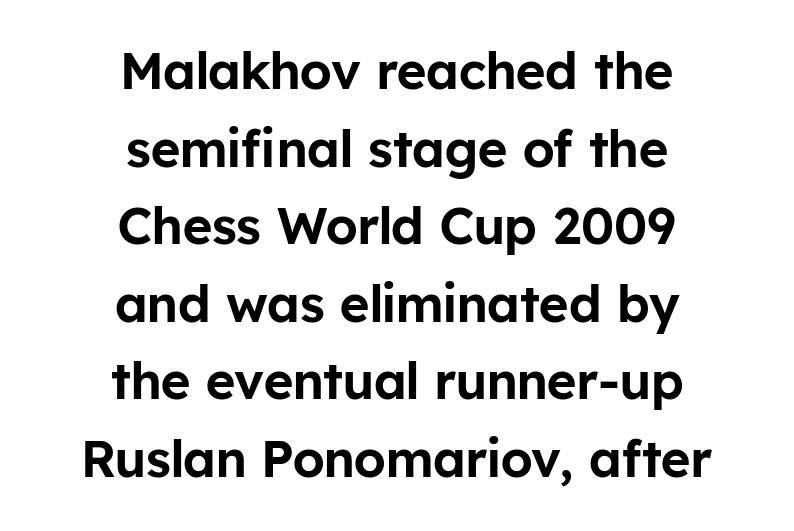
Q: Is the text italic (slanted)? A: No, it is upright.
Q: Is the typeface a serif or a sans-serif typeface? A: Sans-serif.
Q: Is the text underlined? A: No.
Q: How is the paragraph aligned? A: Centered.
Q: Is the spacing between letters normal or unusually wide? A: Normal.
Q: Is the spacing between lines tight, normal or loose? A: Normal.
Q: Width (condensed, normal, or wide)? A: Normal.
Q: Stroke contrast? A: Low.
Q: x-height? A: Medium.
Q: Monospaced? A: No.
